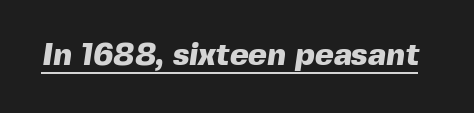
The image shows 32 px heavy sans-serif type; set normal letter spacing, underlined; a medium x-height.
